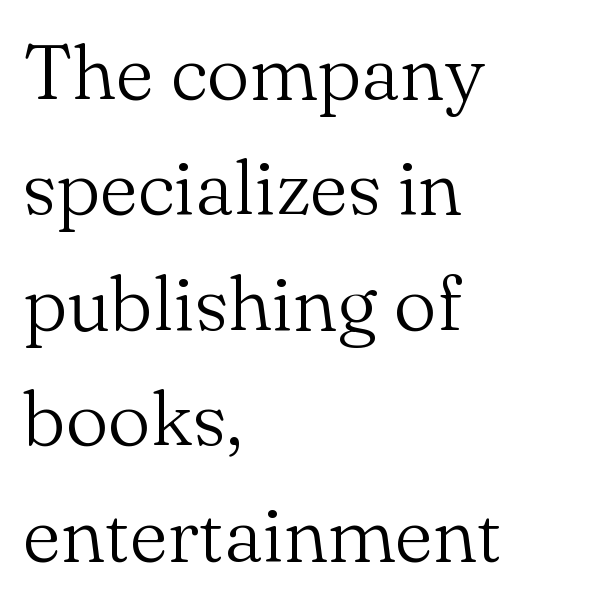
Q: Is the text bold? A: No.
Q: Is the text italic (slanted)? A: No, it is upright.
Q: Is the typeface a serif or a sans-serif typeface? A: Serif.
Q: Is the text underlined? A: No.
Q: How is the paragraph aligned? A: Left-aligned.
Q: Is the spacing between letters normal or unusually wide? A: Normal.
Q: Is the spacing between lines tight, normal or loose? A: Normal.
Q: Width (condensed, normal, or wide)? A: Normal.
Q: Stroke contrast? A: Medium.
Q: x-height? A: Small.
Q: Monospaced? A: No.
